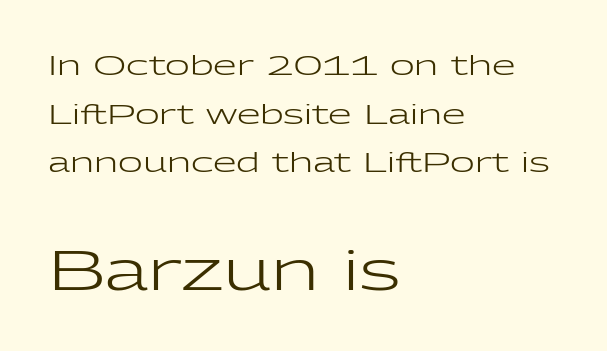
Note the varied advance widths — an 'i' is clearly narrower than an 'm'. A roman cut, with each character standing at attention. The letterforms sit shoulder to shoulder at normal distance. Nope, no serifs anywhere on these letters. The passage shown is not bold in any degree. Character size in the trailing block exceeds that of the leading block.
